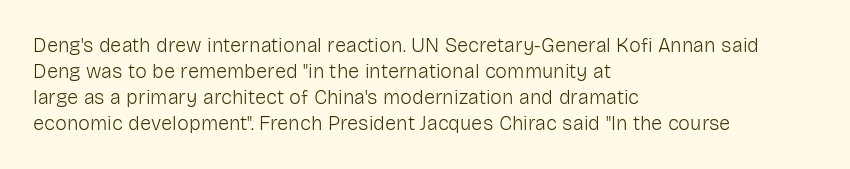
{"italic": "no", "bold": "no", "underline": "no", "align": "left", "line_spacing": "normal", "line_spacing_ratio": 1.3, "letter_spacing": "normal", "letter_spacing_em": 0.0, "glyph_px": 20}
